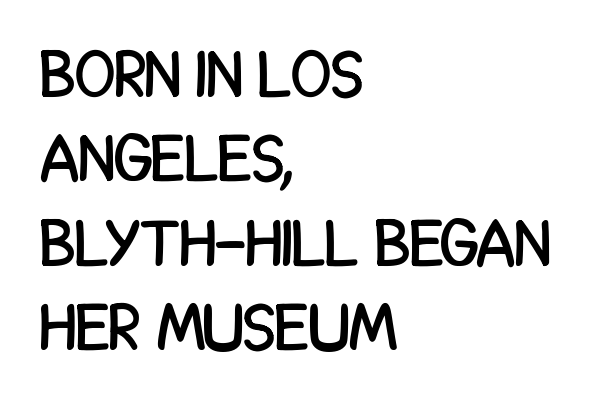
{"serif": "no", "italic": "no", "width": "condensed", "stroke_contrast": "low", "x_height": "large", "monospaced": "no", "underline": "no", "align": "left", "line_spacing": "normal", "line_spacing_ratio": 1.28, "letter_spacing": "normal", "letter_spacing_em": 0.0, "glyph_px": 66}
